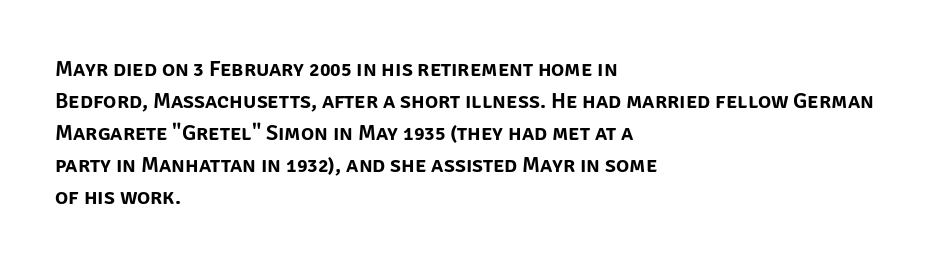
The image shows 22 px text type, upright; set left-aligned, normal line spacing (1.45x), normal letter spacing, not underlined.
